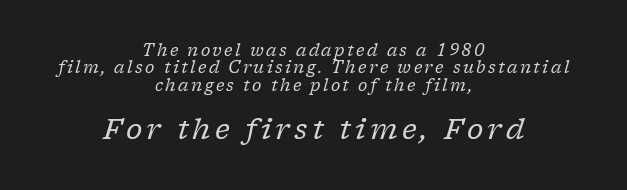
{"serif": "yes", "italic": "yes", "lean": "right", "slant_degrees": 17, "bold": "no", "weight": "regular", "width": "normal", "stroke_contrast": "low", "x_height": "medium", "monospaced": "no", "underline": "no", "align": "center", "line_spacing": "tight", "line_spacing_ratio": 1.08, "larger_block": "second", "size_ratio": 1.75, "glyph_px": 28}
